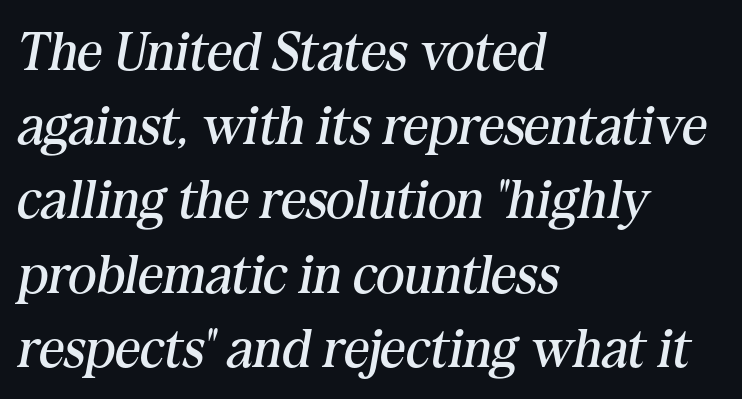
{"serif": "yes", "italic": "yes", "lean": "right", "slant_degrees": 10, "bold": "no", "weight": "regular", "width": "normal", "stroke_contrast": "medium", "x_height": "medium", "monospaced": "no", "underline": "no", "align": "left", "line_spacing": "normal", "line_spacing_ratio": 1.35, "letter_spacing": "normal", "letter_spacing_em": 0.0, "glyph_px": 55}
